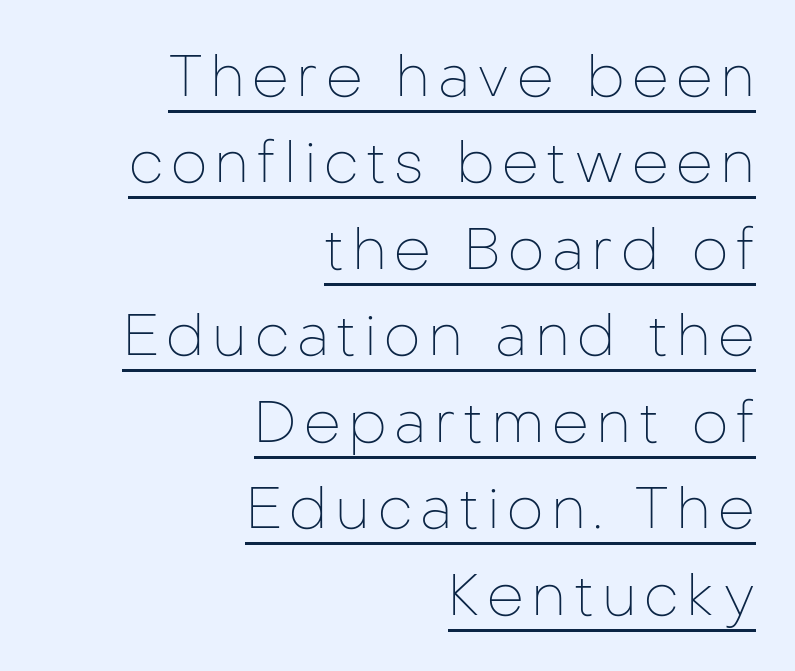
Rows of type keep a routine distance in the vertical direction. Is there an underline? Yes — a line sits under the letters. Note: no serifs on the glyphs. The letters stand straight up with perfectly vertical stems. Visually the block forms a straight wall on the right and a jagged coastline on the left. Do the characters align in a grid? No, the font is proportional.
